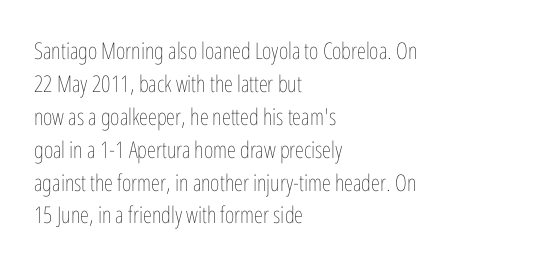
The image shows 23 px text type, upright; set left-aligned, normal line spacing (1.43x), normal letter spacing, not underlined.
